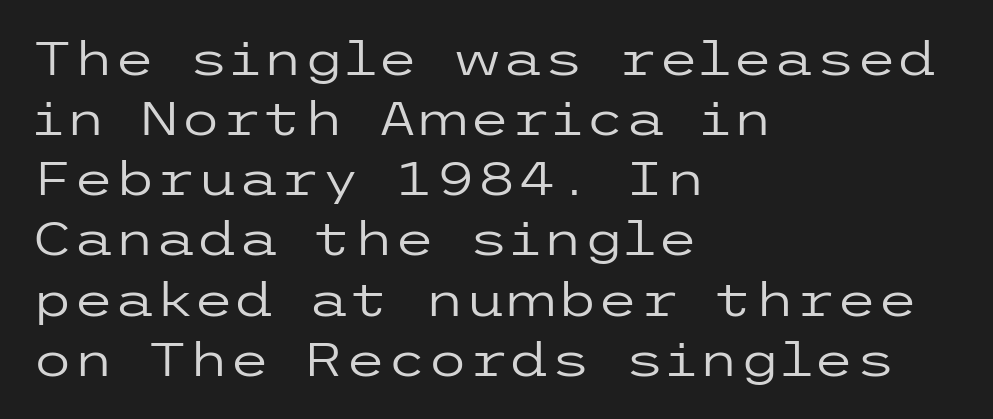
{"serif": "no", "italic": "no", "bold": "no", "weight": "regular", "width": "wide", "stroke_contrast": "low", "x_height": "medium", "underline": "no", "align": "left", "line_spacing": "normal", "line_spacing_ratio": 1.28, "letter_spacing": "normal", "letter_spacing_em": 0.0, "glyph_px": 47}
